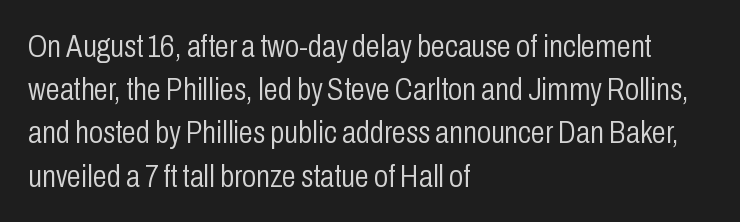
{"serif": "no", "italic": "no", "bold": "no", "weight": "light", "width": "condensed", "stroke_contrast": "low", "x_height": "medium", "monospaced": "no", "underline": "no", "align": "left", "line_spacing": "normal", "line_spacing_ratio": 1.35, "letter_spacing": "normal", "letter_spacing_em": 0.0, "glyph_px": 32}
